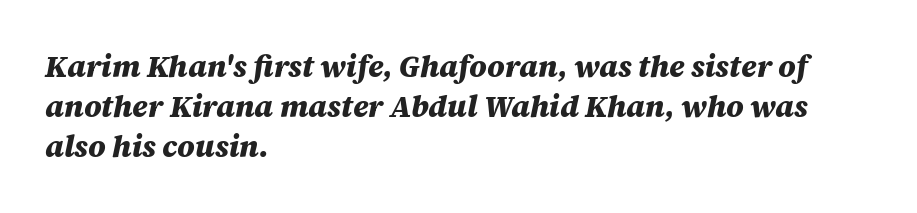
The string is rendered with underlining switched off. Whoever set this chose a conventional vertical rhythm. Looks like regular typesetting: each glyph gets only the width it needs. Default kerning and tracking; the words read as compact shapes. The lettering tilts uniformly, giving the passage an italic look.
